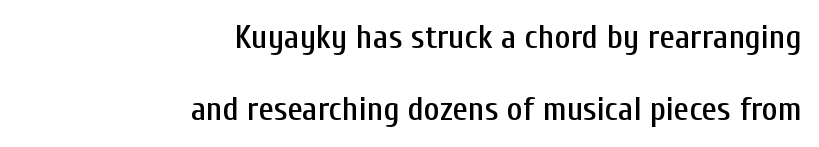
Q: Is the text italic (slanted)? A: No, it is upright.
Q: Is the typeface a serif or a sans-serif typeface? A: Sans-serif.
Q: Is the text underlined? A: No.
Q: How is the paragraph aligned? A: Right-aligned.
Q: Is the spacing between letters normal or unusually wide? A: Normal.
Q: Is the spacing between lines tight, normal or loose? A: Loose.
Q: Width (condensed, normal, or wide)? A: Condensed.
Q: Stroke contrast? A: Low.
Q: x-height? A: Medium.
Q: Monospaced? A: No.
